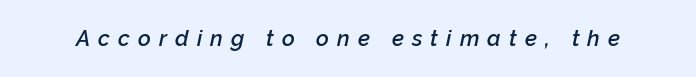
The image shows 22 px text type, italic (leaning right); set unusually wide letter spacing (+0.37 em), not underlined.
